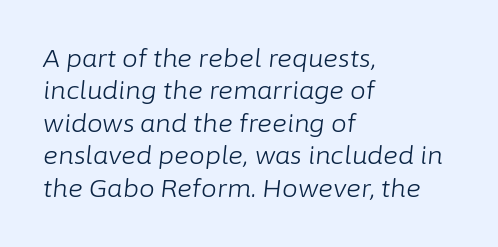
The image shows 25 px text type, italic (leaning right); set left-aligned, normal line spacing (1.3x), normal letter spacing, not underlined.
